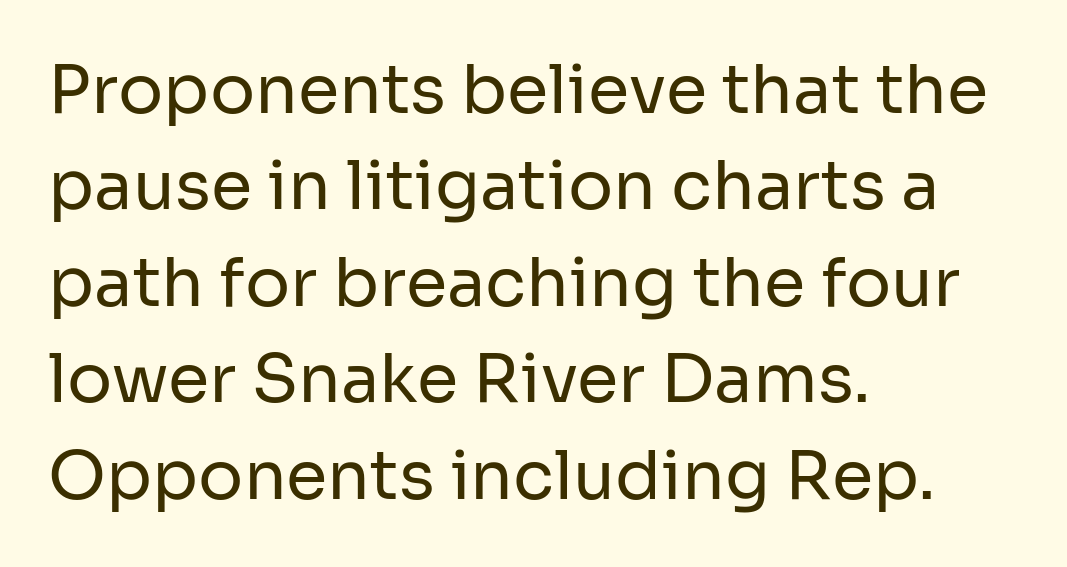
{"serif": "no", "italic": "no", "bold": "no", "weight": "regular", "width": "normal", "stroke_contrast": "low", "x_height": "medium", "monospaced": "no", "underline": "no", "align": "left", "line_spacing": "normal", "line_spacing_ratio": 1.44, "letter_spacing": "normal", "letter_spacing_em": 0.0, "glyph_px": 67}
